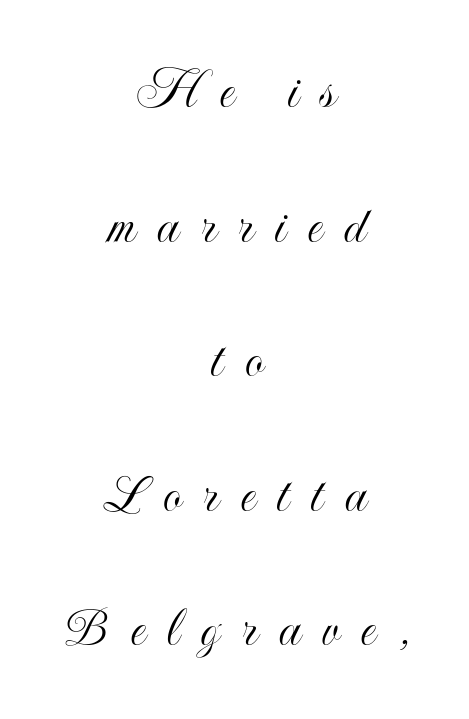
{"width": "condensed", "x_height": "small", "monospaced": "no", "underline": "no", "align": "center", "line_spacing": "loose", "line_spacing_ratio": 2.32, "letter_spacing": "wide", "letter_spacing_em": 0.37, "glyph_px": 58}
